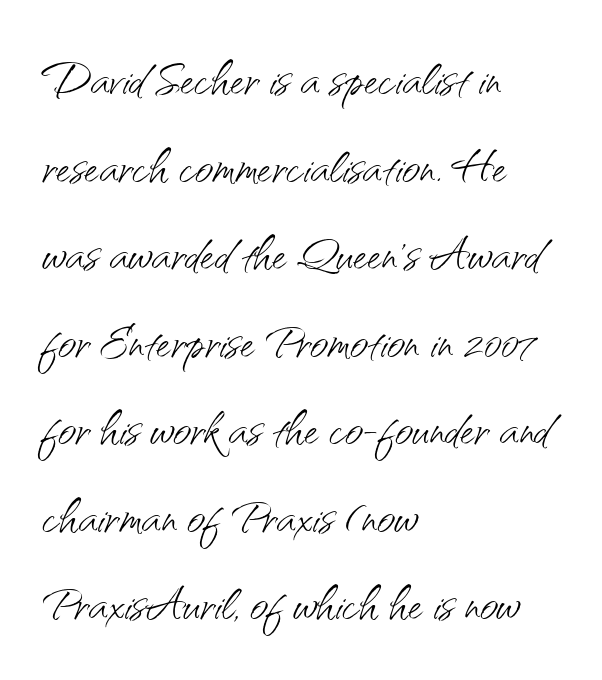
Compared with a typical body face, this is equally light or lighter still. Grotesque or geometric, the face here clearly has no serifs. Varying glyph widths throughout — classic text-font behaviour. Glyph-to-glyph distance matches everyday printed text.
